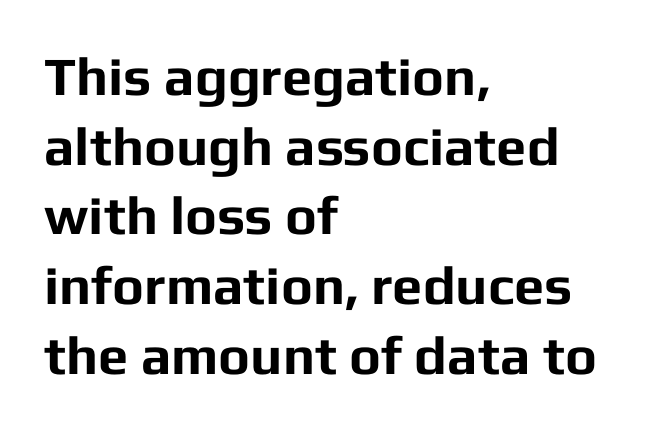
Words float on clear page, feet unadorned. The designer went with a sans here, leaving each stem footless. Summary of weight: heavy, a full bold. Compared with a centered layout, this one pins lines to the left instead.
